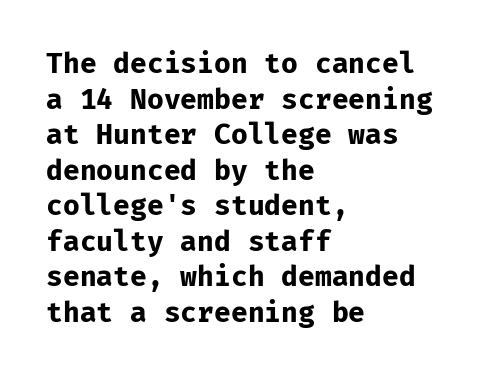
The image shows 28 px bold sans-serif type, upright, monospaced; set left-aligned, normal line spacing (1.27x), normal letter spacing, not underlined; low stroke contrast and a medium x-height.
